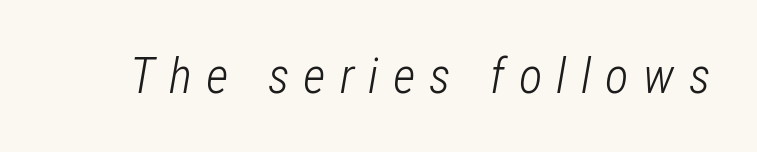
Q: Is the text bold? A: No.
Q: Is the text italic (slanted)? A: Yes, it leans right by about 12 degrees.
Q: Is the text underlined? A: No.
Q: Is the spacing between letters normal or unusually wide? A: Unusually wide.
Q: Width (condensed, normal, or wide)? A: Condensed.
Q: Stroke contrast? A: Low.
Q: x-height? A: Medium.
Q: Monospaced? A: No.
